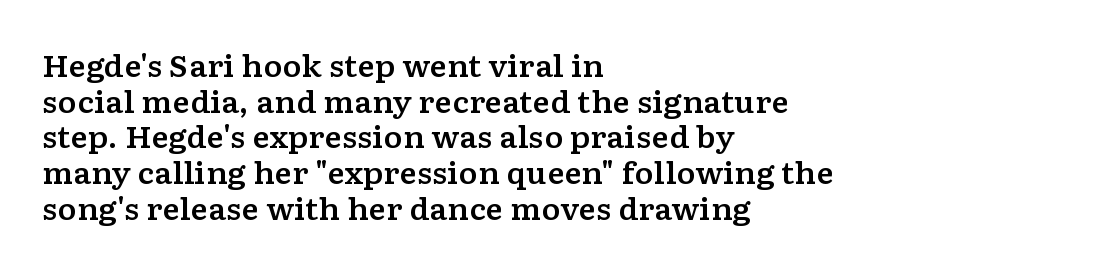
The image shows 29 px wide serif type, upright; set left-aligned, line spacing 1.23x, normal letter spacing, not underlined; low stroke contrast and a medium x-height.
